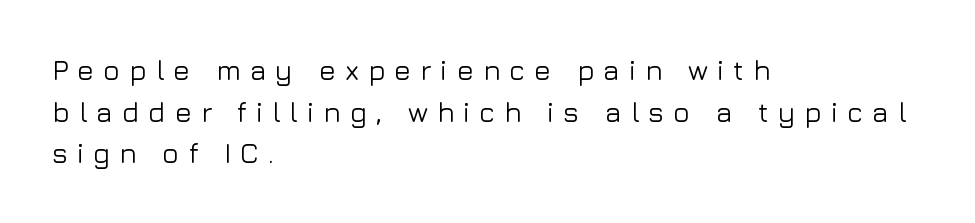
Q: Is the text italic (slanted)? A: No, it is upright.
Q: Is the typeface a serif or a sans-serif typeface? A: Sans-serif.
Q: Is the text underlined? A: No.
Q: How is the paragraph aligned? A: Left-aligned.
Q: Is the spacing between letters normal or unusually wide? A: Unusually wide.
Q: Is the spacing between lines tight, normal or loose? A: Normal.
Q: Width (condensed, normal, or wide)? A: Normal.
Q: Stroke contrast? A: Low.
Q: x-height? A: Medium.
Q: Monospaced? A: No.
